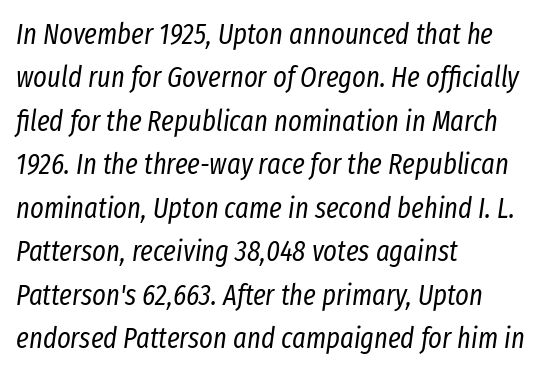
{"italic": "yes", "lean": "right", "slant_degrees": 8, "bold": "no", "weight": "regular", "width": "condensed", "stroke_contrast": "low", "x_height": "medium", "monospaced": "no", "underline": "no", "align": "left", "line_spacing": "normal", "line_spacing_ratio": 1.5, "letter_spacing": "normal", "letter_spacing_em": 0.0, "glyph_px": 29}
